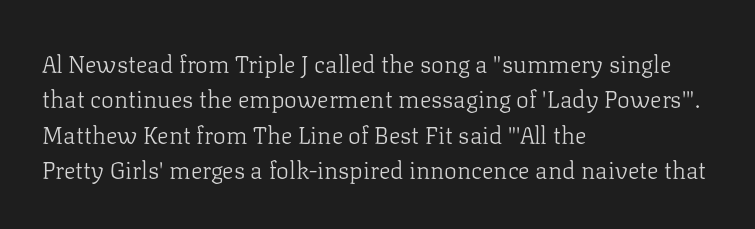
The image shows 24 px text type, upright; set left-aligned, normal line spacing (1.47x), normal letter spacing, not underlined.
